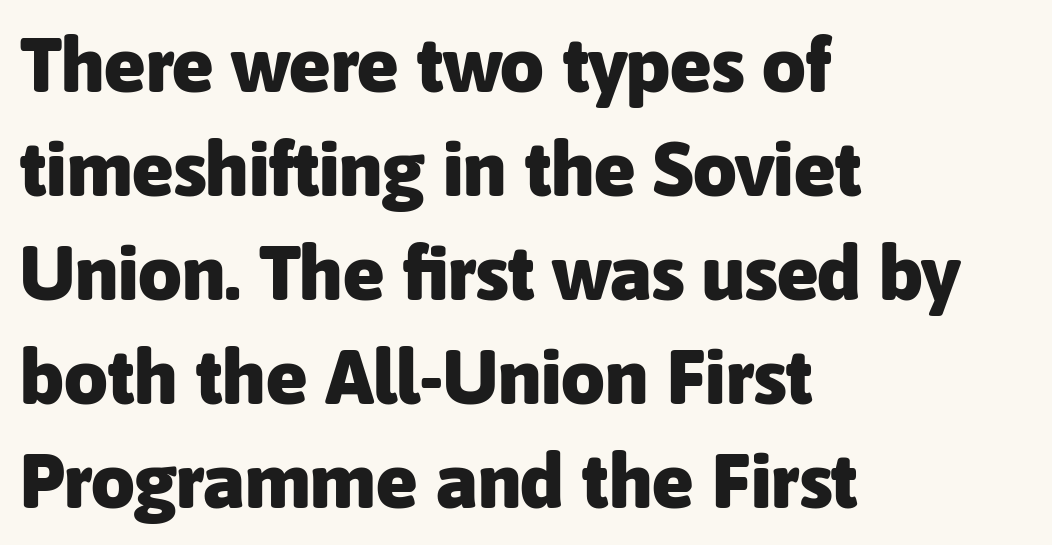
The image shows 77 px heavy sans-serif type, upright; set left-aligned, normal line spacing (1.35x), normal letter spacing, not underlined; low stroke contrast and a medium x-height.
